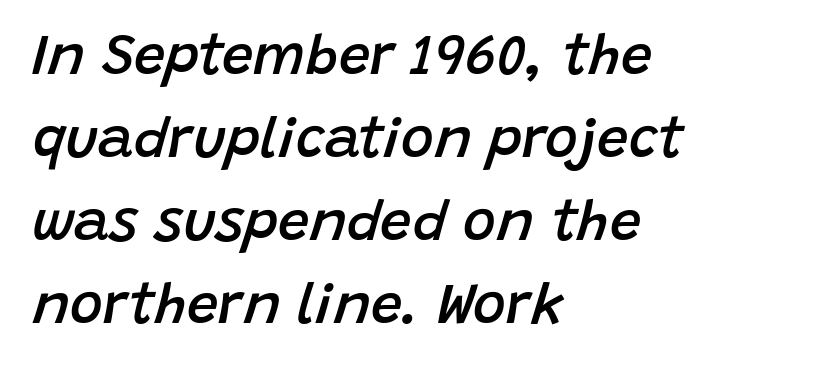
Q: Is the text bold? A: Semi-bold.
Q: Is the text italic (slanted)? A: Yes, it leans right by about 15 degrees.
Q: Is the text underlined? A: No.
Q: How is the paragraph aligned? A: Left-aligned.
Q: Is the spacing between letters normal or unusually wide? A: Normal.
Q: Is the spacing between lines tight, normal or loose? A: Normal.
Q: Width (condensed, normal, or wide)? A: Normal.
Q: Stroke contrast? A: Low.
Q: x-height? A: Large.
Q: Monospaced? A: No.
